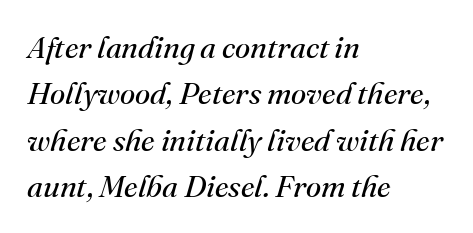
The image shows 31 px regular-weight serif type, italic (leaning right); set left-aligned, normal line spacing (1.5x), normal letter spacing, not underlined; medium stroke contrast and a small x-height.
